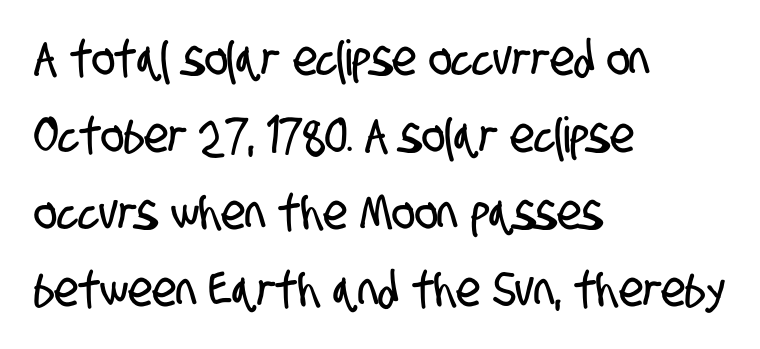
{"serif": "no", "width": "condensed", "stroke_contrast": "low", "x_height": "large", "monospaced": "no", "underline": "no", "align": "left", "line_spacing": "normal", "line_spacing_ratio": 1.57, "letter_spacing": "normal", "letter_spacing_em": 0.0, "glyph_px": 49}
